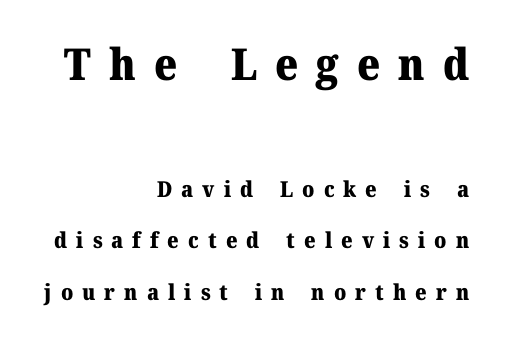
Q: Is the text bold? A: Yes.
Q: Is the text italic (slanted)? A: No, it is upright.
Q: Is the typeface a serif or a sans-serif typeface? A: Serif.
Q: Is the text underlined? A: No.
Q: How is the paragraph aligned? A: Right-aligned.
Q: Is the spacing between letters normal or unusually wide? A: Unusually wide.
Q: Is the spacing between lines tight, normal or loose? A: Loose.
Q: Which block of text is set in a larger size, the first (top) or the second (bottom)? A: The first (top) one.
Q: Width (condensed, normal, or wide)? A: Normal.
Q: Stroke contrast? A: Medium.
Q: x-height? A: Medium.
Q: Monospaced? A: No.
